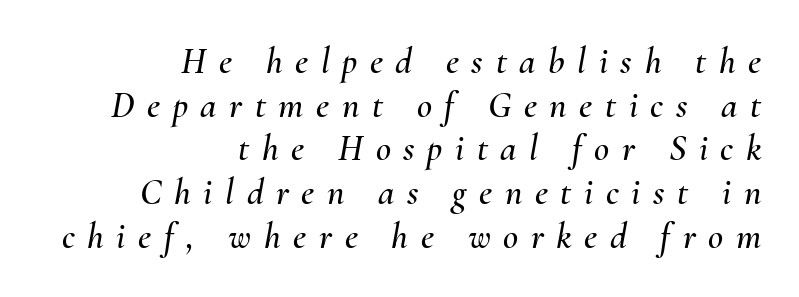
The face used here is proportionally spaced, like ordinary book or web type. All the whitespace from short lines collects on the left. Type without underlining. The passage shown leans; its letterforms are oblique. The type is letterspaced generously, with wide tracking.
